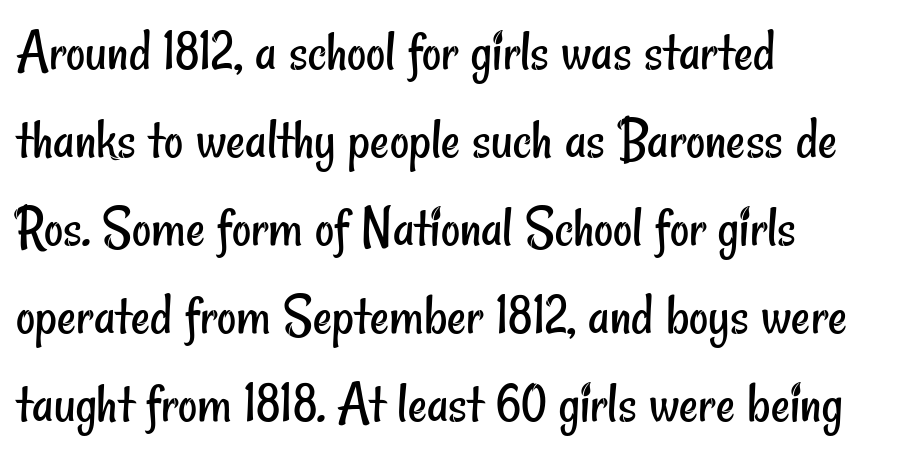
Typeset ragged right — the left edge is the straight one. Here the designer chose a conventional face with non-uniform glyph widths. The foot of each line stays bare and open. You could call the tracking neutral — neither tight nor loose.
